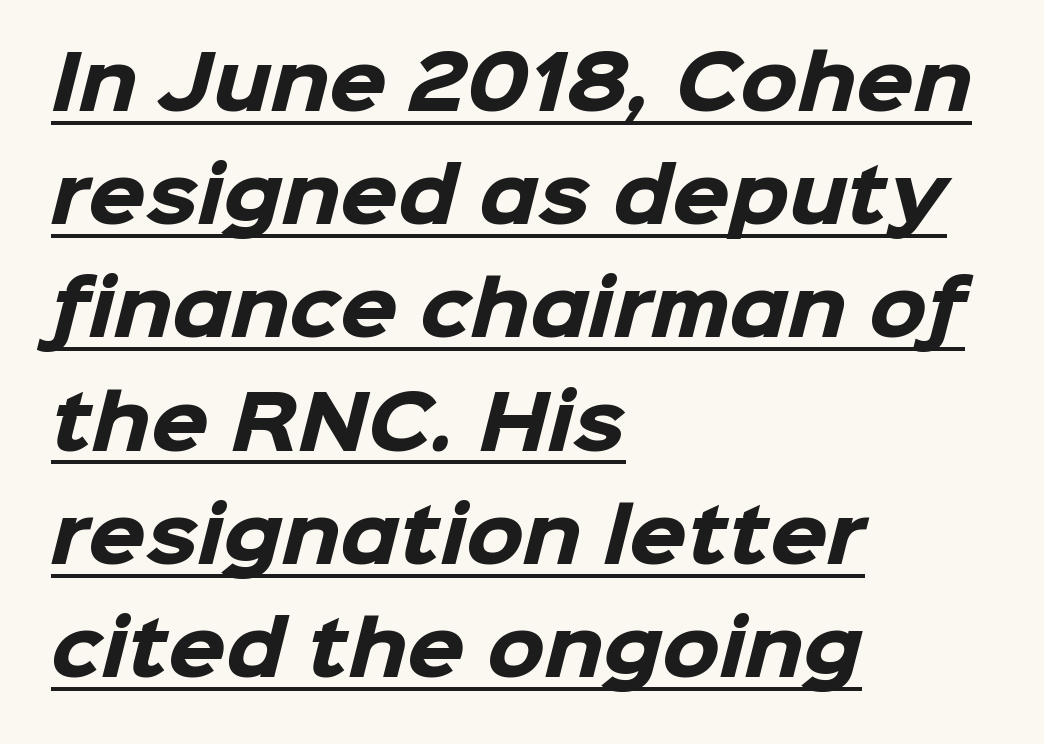
Q: Is the text bold? A: Yes.
Q: Is the typeface a serif or a sans-serif typeface? A: Sans-serif.
Q: Is the text underlined? A: Yes.
Q: How is the paragraph aligned? A: Left-aligned.
Q: Is the spacing between letters normal or unusually wide? A: Normal.
Q: Is the spacing between lines tight, normal or loose? A: Normal.
Q: Width (condensed, normal, or wide)? A: Normal.
Q: Stroke contrast? A: Low.
Q: x-height? A: Medium.
Q: Monospaced? A: No.
